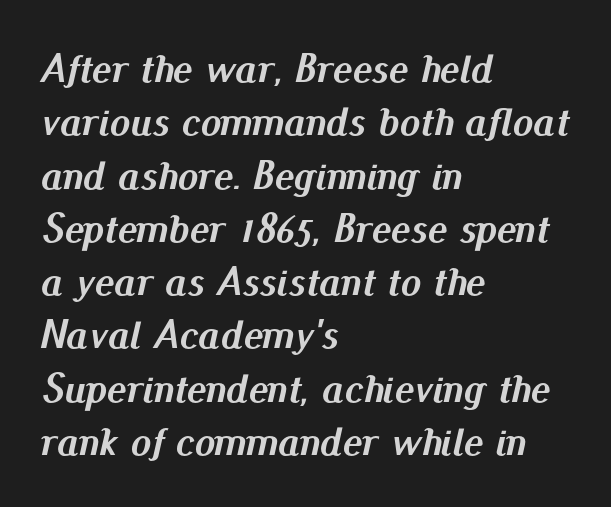
Q: Is the text bold? A: Yes.
Q: Is the text italic (slanted)? A: Yes, it leans right by about 13 degrees.
Q: Is the text underlined? A: No.
Q: How is the paragraph aligned? A: Left-aligned.
Q: Is the spacing between letters normal or unusually wide? A: Normal.
Q: Is the spacing between lines tight, normal or loose? A: Normal.
Q: Width (condensed, normal, or wide)? A: Normal.
Q: Stroke contrast? A: Medium.
Q: x-height? A: Small.
Q: Monospaced? A: No.
